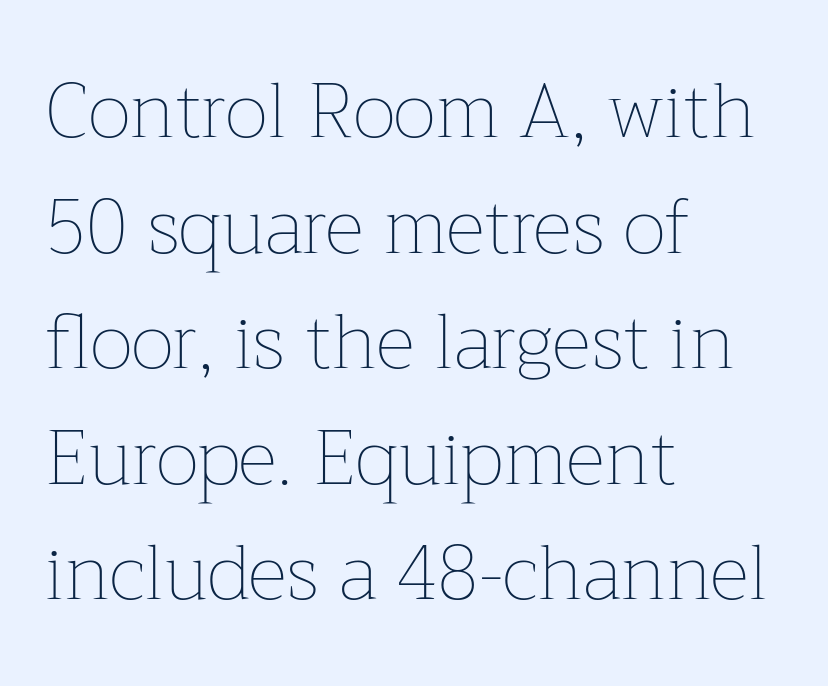
The passage shown is typed in a proportional face where columns would drift. The strip under each line holds only bare page. Italic: no, the glyphs are upright roman. Students, note that the glyphs here touch the page at normal intervals. The letterforms sit at book weight or below.
